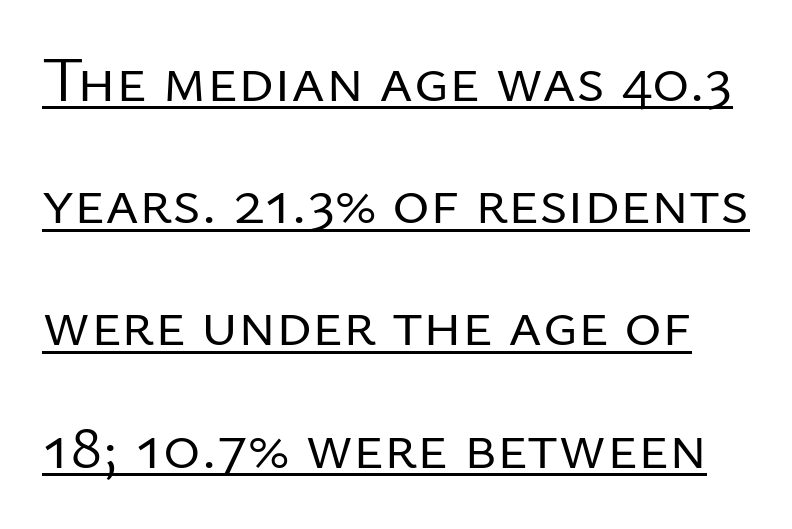
The image shows 64 px regular-weight sans-serif type, upright; set loose line spacing (1.91x), normal letter spacing, underlined; low stroke contrast and a medium x-height.
